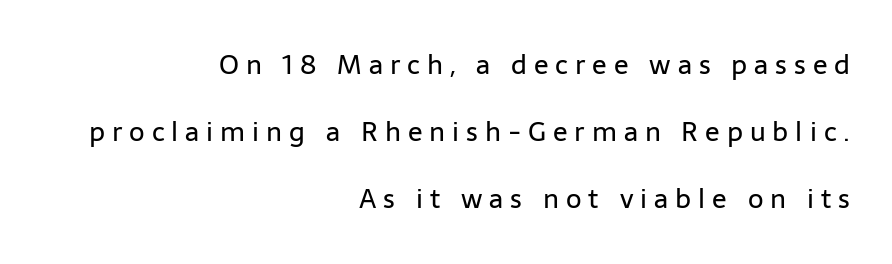
Q: Is the text bold? A: No.
Q: Is the text italic (slanted)? A: No, it is upright.
Q: Is the text underlined? A: No.
Q: How is the paragraph aligned? A: Right-aligned.
Q: Is the spacing between letters normal or unusually wide? A: Unusually wide.
Q: Is the spacing between lines tight, normal or loose? A: Loose.
